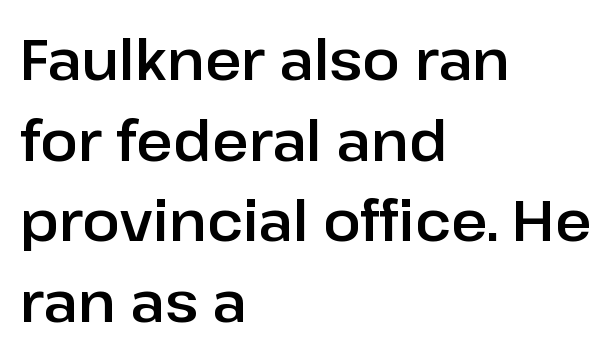
{"serif": "no", "italic": "no", "width": "normal", "stroke_contrast": "low", "x_height": "medium", "monospaced": "no", "underline": "no", "align": "left", "line_spacing": "normal", "line_spacing_ratio": 1.44, "letter_spacing": "normal", "letter_spacing_em": 0.0, "glyph_px": 56}
